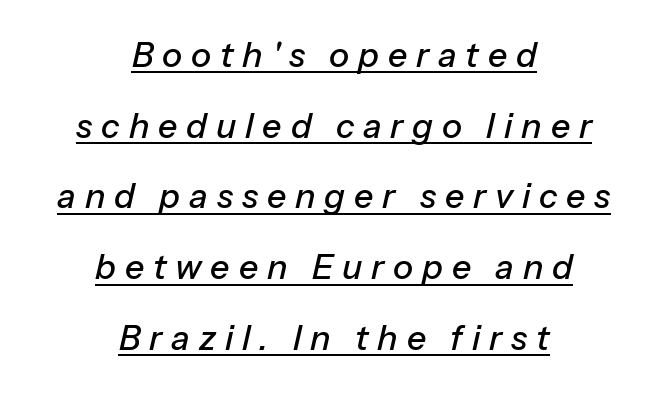
Q: Is the text italic (slanted)? A: Yes, it leans right by about 13 degrees.
Q: Is the text underlined? A: Yes.
Q: How is the paragraph aligned? A: Centered.
Q: Is the spacing between letters normal or unusually wide? A: Unusually wide.
Q: Is the spacing between lines tight, normal or loose? A: Loose.
Q: Width (condensed, normal, or wide)? A: Normal.
Q: Stroke contrast? A: Low.
Q: x-height? A: Medium.
Q: Monospaced? A: No.
